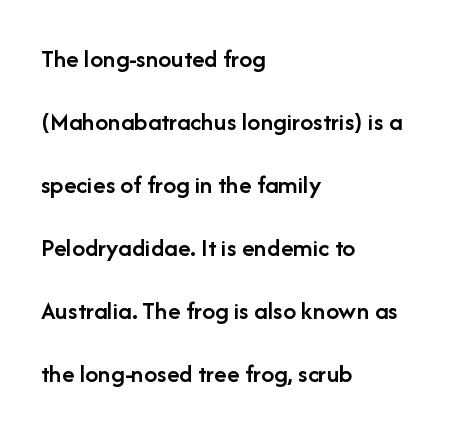
Q: Is the text bold? A: Semi-bold.
Q: Is the text italic (slanted)? A: No, it is upright.
Q: Is the text underlined? A: No.
Q: How is the paragraph aligned? A: Left-aligned.
Q: Is the spacing between letters normal or unusually wide? A: Normal.
Q: Is the spacing between lines tight, normal or loose? A: Loose.
